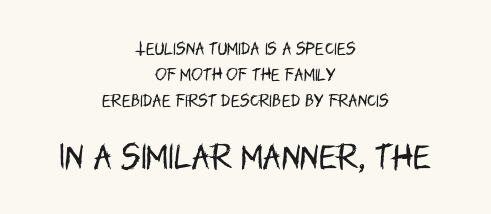
{"serif": "no", "italic": "no", "bold": "no", "weight": "regular", "width": "condensed", "stroke_contrast": "low", "x_height": "large", "monospaced": "no", "underline": "no", "align": "center", "line_spacing_ratio": 1.87, "letter_spacing": "normal", "letter_spacing_em": 0.0, "larger_block": "second", "size_ratio": 2.0, "glyph_px": 28}
